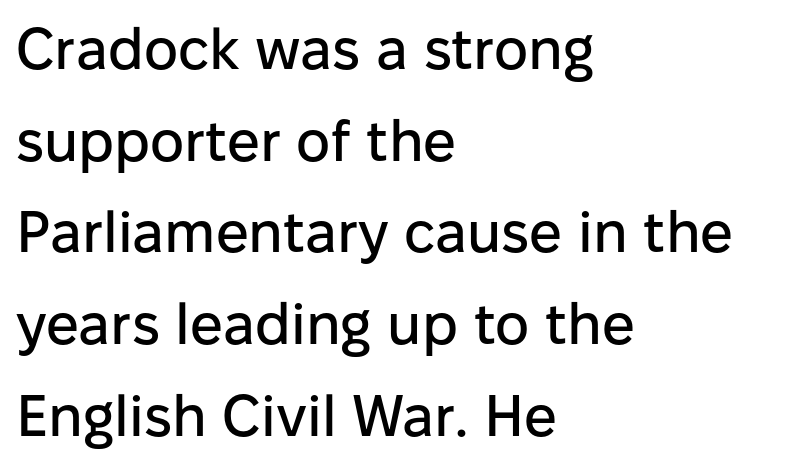
In terms of posture, this sample is upright. These lines are composed in type without serifs. A typesetter would call this leading conventional body-copy spacing. Leftover space on each line is placed entirely after the last word. A typesetter would call this zero additional tracking.
